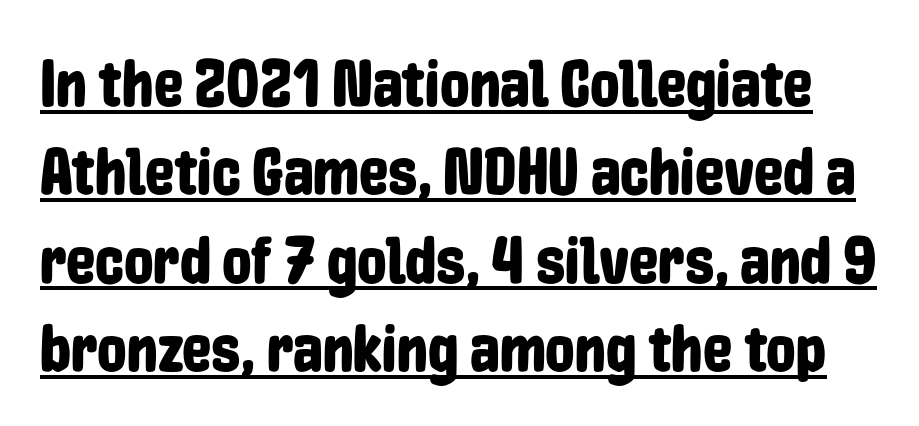
The image shows 66 px condensed sans-serif type, upright; set normal line spacing (1.34x), normal letter spacing, underlined; low stroke contrast and a medium x-height.
